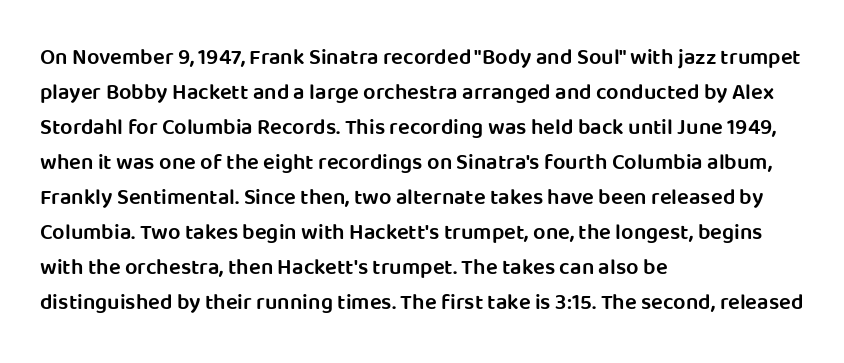
Rows of type keep a routine distance in the vertical direction. Tracking here is standard; glyphs follow each other at the usual distance. Ascenders rise straight up at ninety degrees. A fair bit of extra ink — the face is semibold, not bold.
